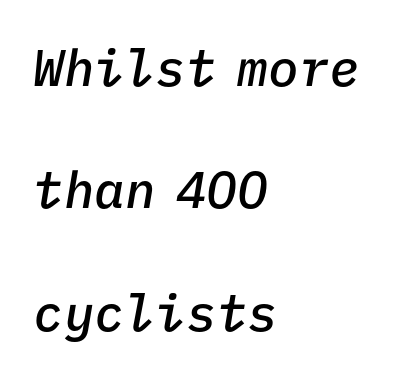
Q: Is the text bold? A: Semi-bold.
Q: Is the text italic (slanted)? A: Yes, it leans right by about 9 degrees.
Q: Is the text underlined? A: No.
Q: How is the paragraph aligned? A: Left-aligned.
Q: Is the spacing between letters normal or unusually wide? A: Normal.
Q: Is the spacing between lines tight, normal or loose? A: Loose.
Q: Width (condensed, normal, or wide)? A: Normal.
Q: Stroke contrast? A: Low.
Q: x-height? A: Medium.
Q: Monospaced? A: Yes.
